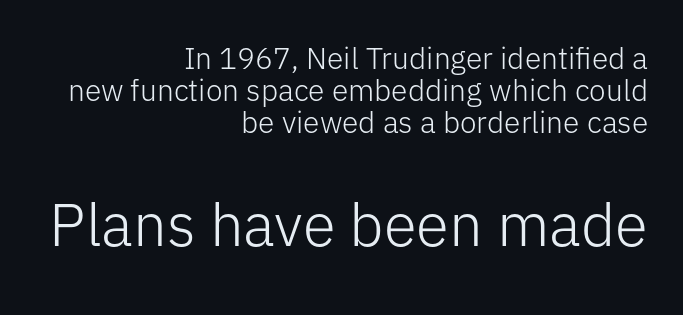
The image shows 60 px light sans-serif type, upright; set right-aligned, tight line spacing (1.07x), normal letter spacing, not underlined; the second (bottom) block is 2.0x larger; low stroke contrast and a medium x-height.
